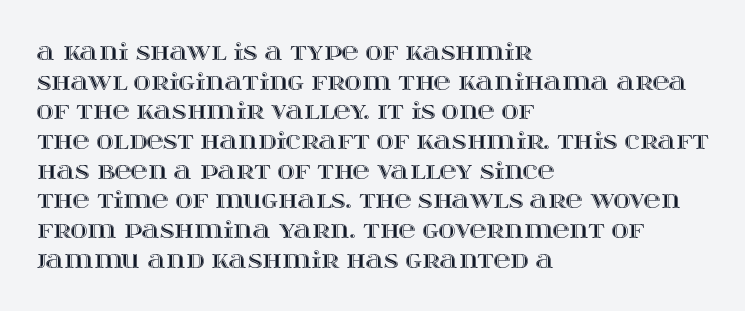
Q: Is the text italic (slanted)? A: No, it is upright.
Q: Is the text underlined? A: No.
Q: How is the paragraph aligned? A: Left-aligned.
Q: Is the spacing between letters normal or unusually wide? A: Normal.
Q: Is the spacing between lines tight, normal or loose? A: Normal.
